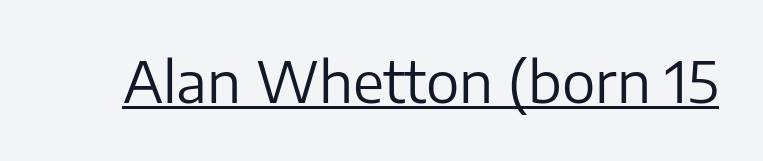
Q: Is the text bold? A: No.
Q: Is the text italic (slanted)? A: No, it is upright.
Q: Is the typeface a serif or a sans-serif typeface? A: Sans-serif.
Q: Is the text underlined? A: Yes.
Q: Is the spacing between letters normal or unusually wide? A: Normal.
Q: Width (condensed, normal, or wide)? A: Normal.
Q: Stroke contrast? A: Low.
Q: x-height? A: Medium.
Q: Monospaced? A: No.
